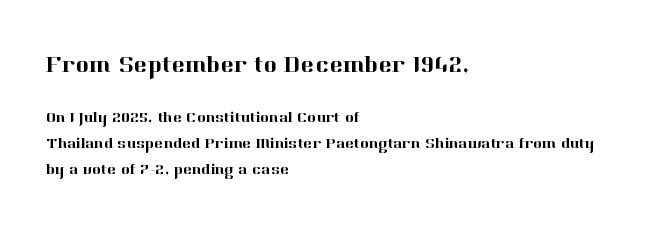
Q: Is the text italic (slanted)? A: No, it is upright.
Q: Is the text underlined? A: No.
Q: How is the paragraph aligned? A: Left-aligned.
Q: Is the spacing between letters normal or unusually wide? A: Normal.
Q: Which block of text is set in a larger size, the first (top) or the second (bottom)? A: The first (top) one.
